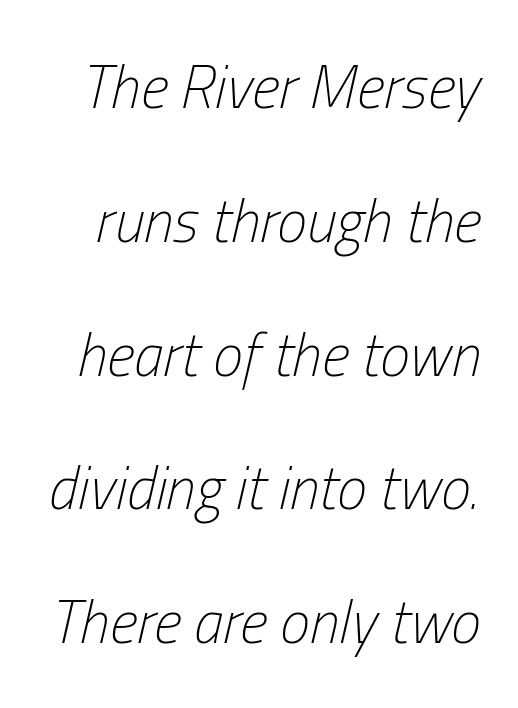
{"italic": "yes", "lean": "right", "slant_degrees": 13, "bold": "no", "weight": "light", "width": "condensed", "stroke_contrast": "low", "x_height": "medium", "monospaced": "no", "underline": "no", "line_spacing": "loose", "line_spacing_ratio": 2.23, "letter_spacing": "normal", "letter_spacing_em": 0.0, "glyph_px": 60}
